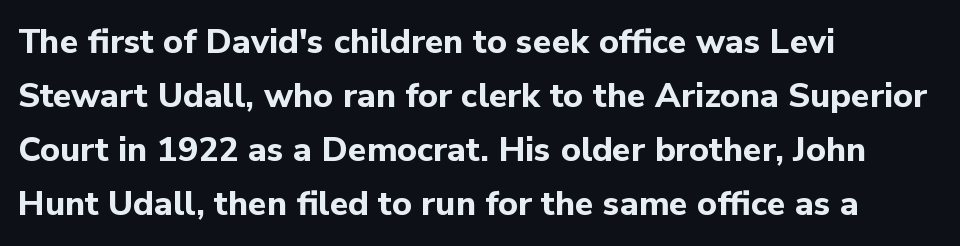
{"serif": "no", "italic": "no", "bold": "yes", "weight": "bold", "width": "normal", "stroke_contrast": "low", "x_height": "medium", "monospaced": "no", "underline": "no", "align": "left", "line_spacing": "normal", "line_spacing_ratio": 1.59, "letter_spacing": "normal", "letter_spacing_em": 0.0, "glyph_px": 34}
